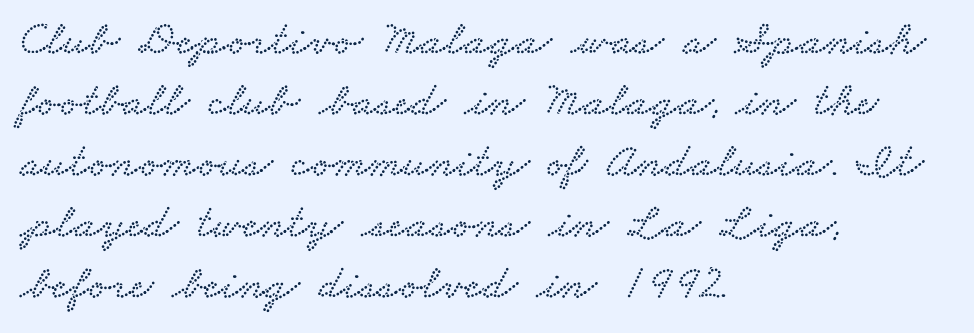
Plain, unruled lines of type. The glyphs in this specimen are seriffed. Do the characters align in a grid? No, the font is proportional. The type is set solid horizontally, with unmodified tracking. Regular leading.
